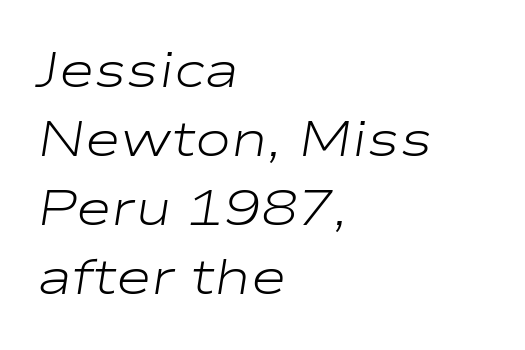
Heaviness? Minimal to ordinary, like unemphasized prose. No word sits above an underline. Teacher's note: observe the even left margin — that is flush-left alignment. Students, note that the glyphs here touch the page at normal intervals.
